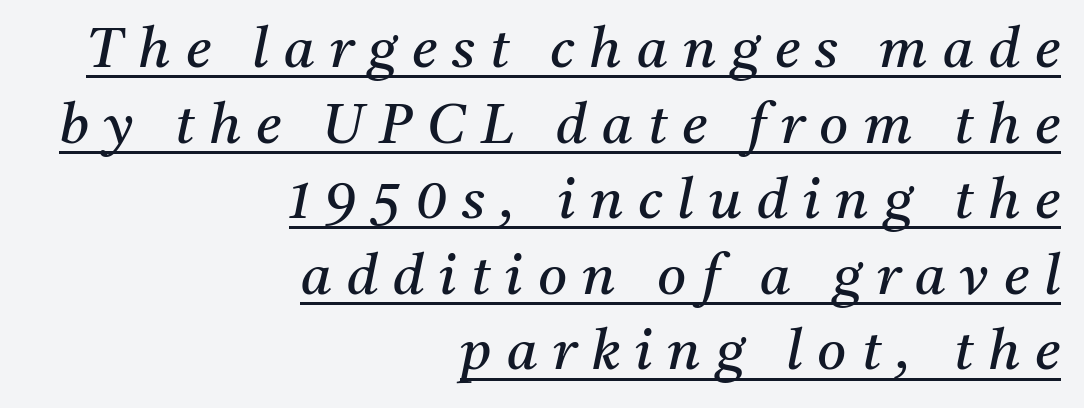
The image shows 56 px regular-weight serif type, italic (leaning right); set right-aligned, normal line spacing (1.35x), unusually wide letter spacing (+0.27 em), underlined; medium stroke contrast and a medium x-height.
